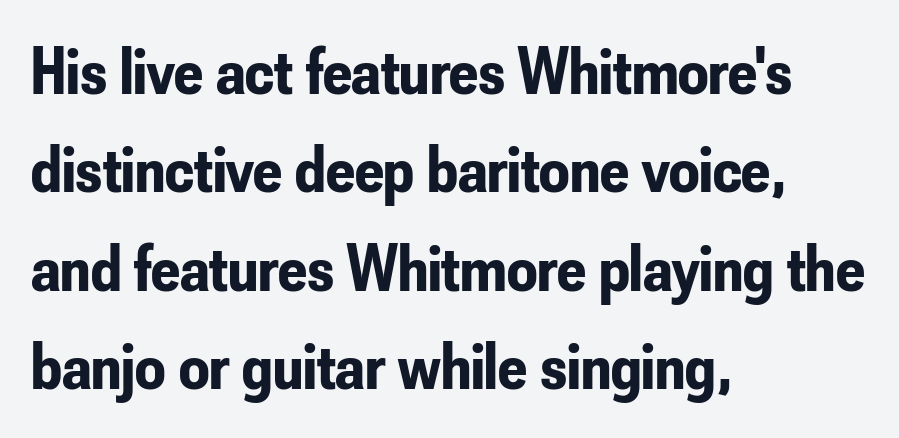
{"serif": "no", "italic": "no", "bold": "yes", "weight": "bold", "width": "condensed", "stroke_contrast": "low", "x_height": "small", "monospaced": "no", "underline": "no", "align": "left", "line_spacing": "normal", "line_spacing_ratio": 1.47, "letter_spacing": "normal", "letter_spacing_em": 0.0, "glyph_px": 67}
